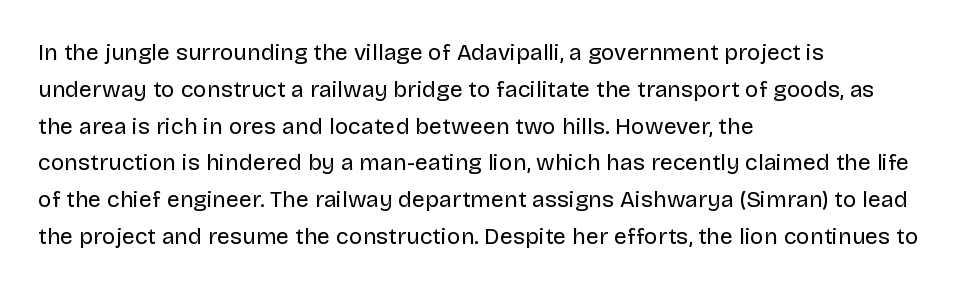
{"italic": "no", "bold": "no", "underline": "no", "align": "left", "line_spacing": "normal", "line_spacing_ratio": 1.6, "letter_spacing": "normal", "letter_spacing_em": 0.0, "glyph_px": 23}
